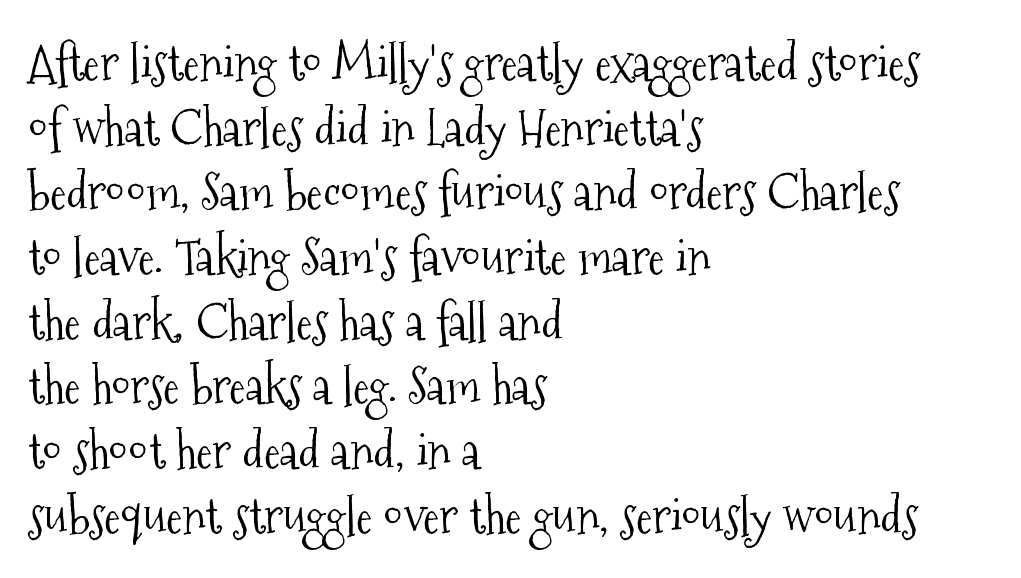
The image shows 49 px light, condensed serif type, upright; set left-aligned, normal line spacing (1.32x), normal letter spacing, not underlined; medium stroke contrast and a medium x-height.
